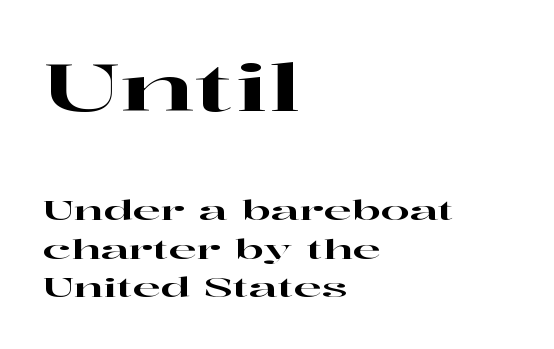
{"serif": "yes", "italic": "no", "width": "wide", "stroke_contrast": "high", "x_height": "medium", "monospaced": "no", "underline": "no", "align": "left", "line_spacing": "normal", "line_spacing_ratio": 1.49, "letter_spacing": "normal", "letter_spacing_em": 0.0, "larger_block": "first", "size_ratio": 2.5, "glyph_px": 65}
